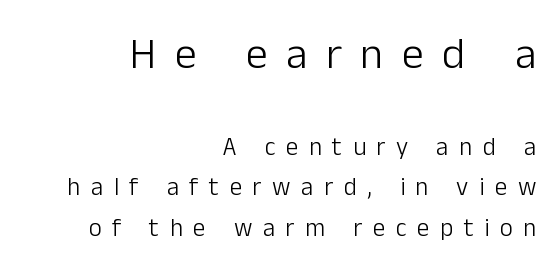
Caption: multi-line text, flush right, ragged left. Each word looks stretched out because of the extra space between its letters. These lines are rendered in a variable-pitch font. Tall strokes in this sample are plumb rather than angled.
